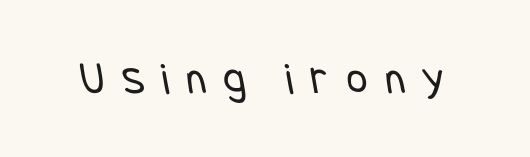
The image shows 46 px regular-weight, condensed sans-serif type; set unusually wide letter spacing (+0.38 em), not underlined; low stroke contrast and a large x-height.
